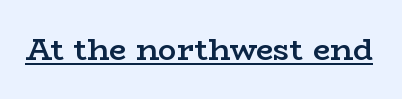
{"serif": "yes", "italic": "no", "bold": "semi", "weight": "semibold", "width": "wide", "stroke_contrast": "low", "x_height": "medium", "monospaced": "no", "underline": "yes", "letter_spacing": "normal", "letter_spacing_em": 0.0, "glyph_px": 31}
